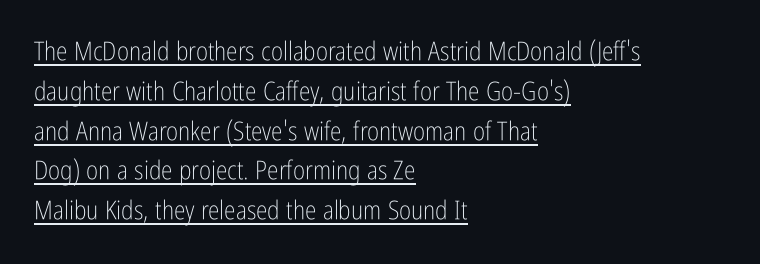
{"italic": "no", "bold": "no", "underline": "yes", "align": "left", "line_spacing": "normal", "line_spacing_ratio": 1.53, "letter_spacing": "normal", "letter_spacing_em": 0.0, "glyph_px": 26}
